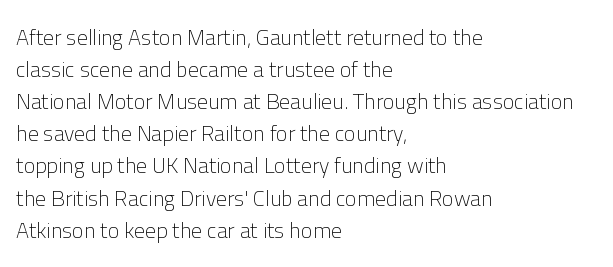
Q: Is the text bold? A: No.
Q: Is the text italic (slanted)? A: No, it is upright.
Q: Is the text underlined? A: No.
Q: How is the paragraph aligned? A: Left-aligned.
Q: Is the spacing between letters normal or unusually wide? A: Normal.
Q: Is the spacing between lines tight, normal or loose? A: Normal.
